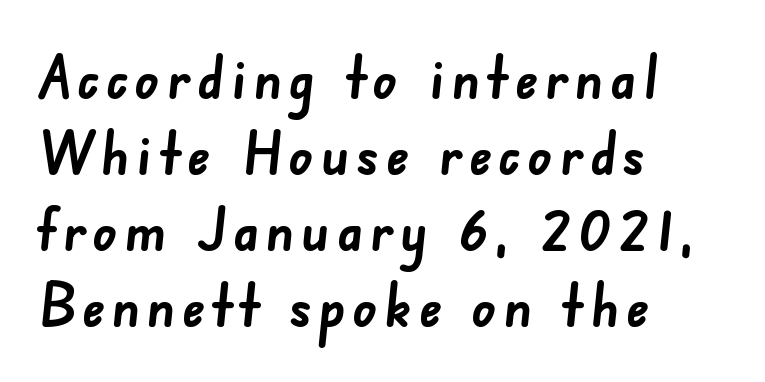
{"serif": "no", "bold": "yes", "weight": "semibold", "width": "normal", "stroke_contrast": "low", "x_height": "small", "monospaced": "no", "underline": "no", "align": "left", "line_spacing": "normal", "line_spacing_ratio": 1.29, "glyph_px": 59}
